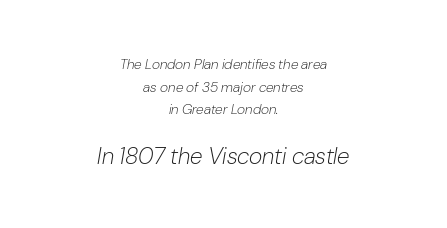
Nothing unusual about the tracking: characters are spaced as the font intends. Bold? No — there's no thickening of the strokes. Every row of glyphs is offset so its center matches the block's center. Vertical spacing — default. The specimen omits any rule beneath the text block's lines. Character size in the trailing block exceeds that of the leading block.
